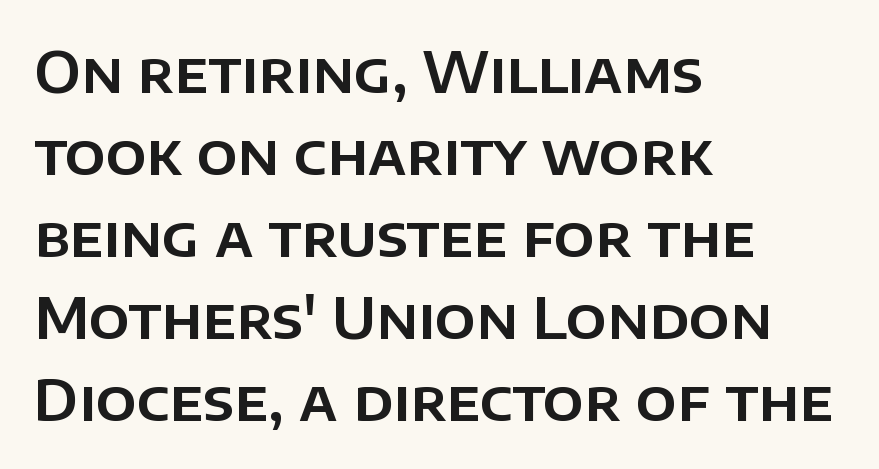
The image shows 57 px sans-serif type, upright; set left-aligned, normal line spacing (1.44x), normal letter spacing, not underlined; low stroke contrast and a large x-height.
